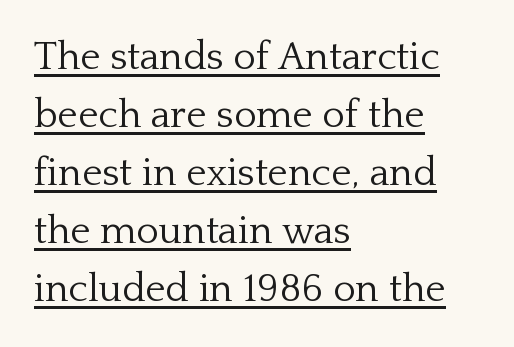
{"serif": "yes", "italic": "no", "bold": "no", "weight": "light", "width": "normal", "stroke_contrast": "low", "x_height": "medium", "monospaced": "no", "underline": "yes", "align": "left", "line_spacing": "normal", "line_spacing_ratio": 1.49, "letter_spacing": "normal", "letter_spacing_em": 0.0, "glyph_px": 39}
